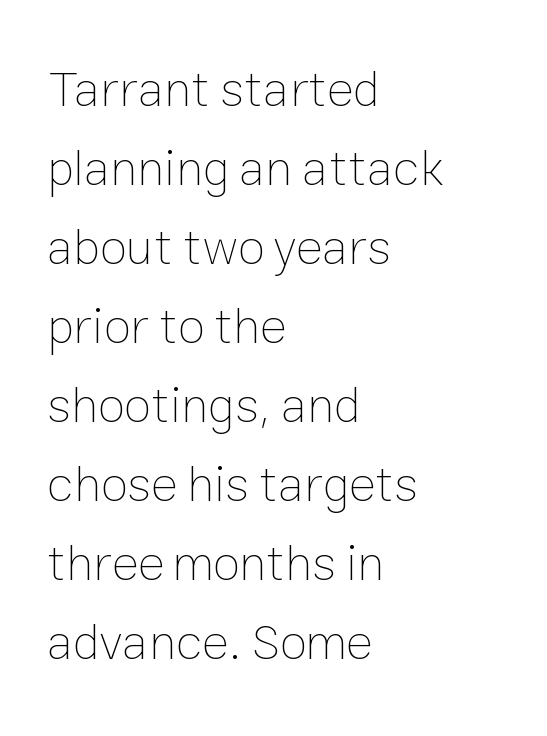
Q: Is the text bold? A: No.
Q: Is the text italic (slanted)? A: No, it is upright.
Q: Is the text underlined? A: No.
Q: How is the paragraph aligned? A: Left-aligned.
Q: Is the spacing between letters normal or unusually wide? A: Normal.
Q: Is the spacing between lines tight, normal or loose? A: Normal.
Q: Width (condensed, normal, or wide)? A: Normal.
Q: Stroke contrast? A: Low.
Q: x-height? A: Medium.
Q: Monospaced? A: No.
